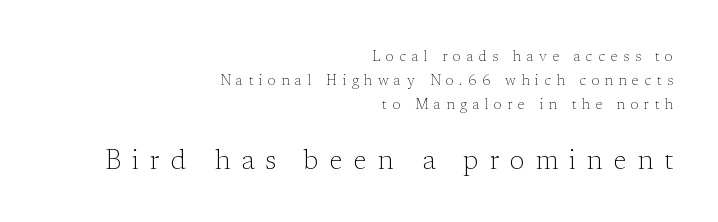
A light-to-regular cut is what we see here. The gaps between neighbouring characters are conspicuously large. Underlining? Definitely not there. These lines are set flush right with a ragged left edge. Is the lower block the larger one? Yes — the lower block carries the bigger type. Characters remain perfectly vertical along every line.
